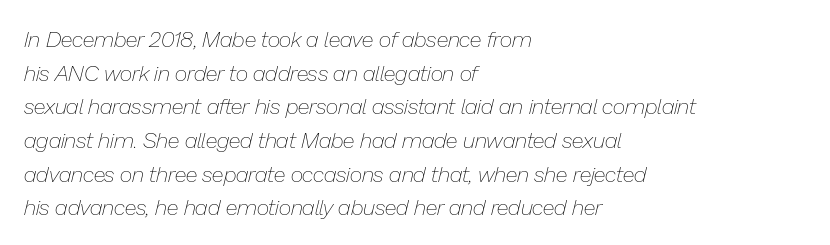
Q: Is the text bold? A: No.
Q: Is the text italic (slanted)? A: Yes, it leans right by about 13 degrees.
Q: Is the text underlined? A: No.
Q: How is the paragraph aligned? A: Left-aligned.
Q: Is the spacing between letters normal or unusually wide? A: Normal.
Q: Is the spacing between lines tight, normal or loose? A: Normal.
